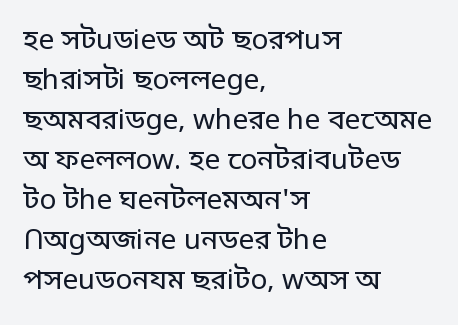
{"serif": "no", "italic": "no", "bold": "no", "weight": "regular", "width": "normal", "stroke_contrast": "low", "x_height": "large", "monospaced": "no", "underline": "no", "align": "left", "line_spacing": "normal", "line_spacing_ratio": 1.43, "letter_spacing": "normal", "letter_spacing_em": 0.0, "glyph_px": 28}
